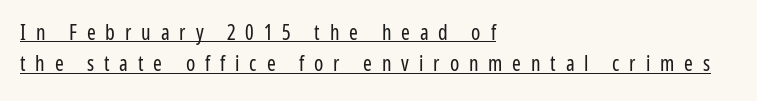
The image shows 21 px text type, upright; set left-aligned, normal line spacing (1.5x), unusually wide letter spacing (+0.47 em), underlined.
